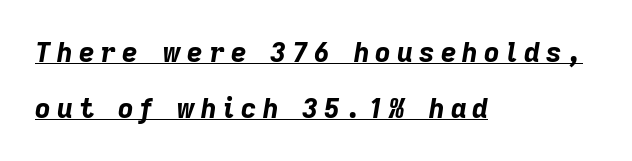
Style check: oblique. The passage shown is emphatically bold. The passage is arranged the way most books set body copy — flush left. The rendered words wear a rule along their underside. Characters follow at a spacing far wider than the type designer built in.
